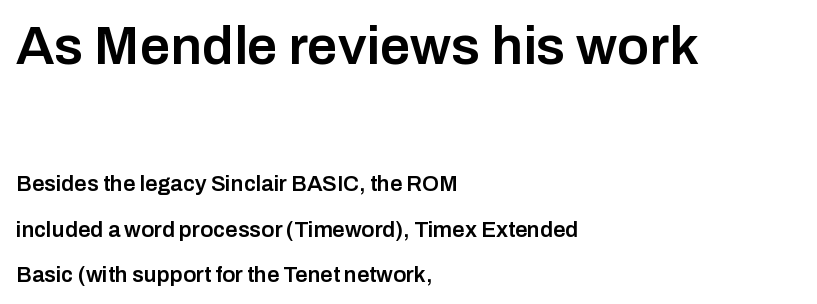
The letters advance in unequal steps, a hallmark of proportional type. Line spacing here is loose. Each row of text sits above clean, open space. Line beginnings align vertically; line endings do not. Size hierarchy here favors the leading block over the trailing one. There is no visible air inserted between adjacent glyphs.
